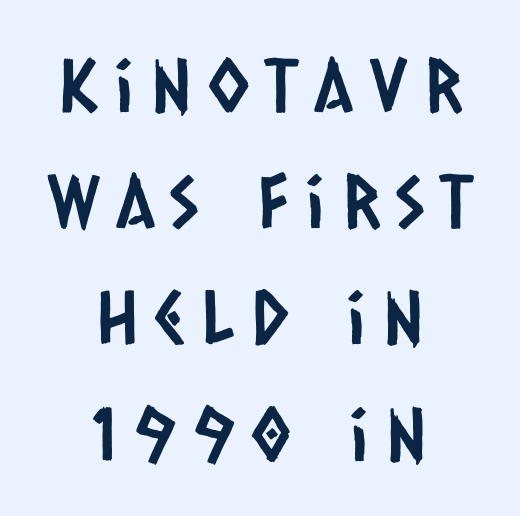
The lines are quadded center. The passage shown is not underscored anywhere. These lines sit exactly where default settings would place them. The passage shown is typed in a proportional face where columns would drift.
